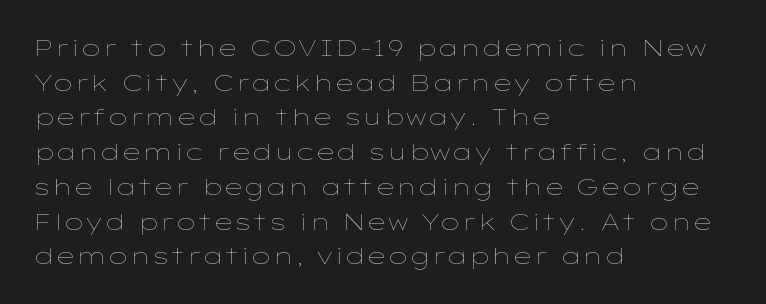
Q: Is the text bold? A: No.
Q: Is the text italic (slanted)? A: No, it is upright.
Q: Is the text underlined? A: No.
Q: How is the paragraph aligned? A: Left-aligned.
Q: Is the spacing between letters normal or unusually wide? A: Normal.
Q: Is the spacing between lines tight, normal or loose? A: Normal.
